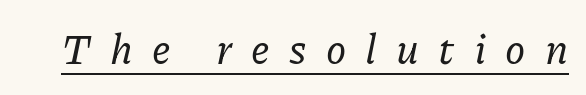
{"serif": "yes", "italic": "yes", "lean": "right", "slant_degrees": 11, "width": "normal", "stroke_contrast": "low", "x_height": "medium", "monospaced": "no", "underline": "yes", "letter_spacing": "wide", "letter_spacing_em": 0.47, "glyph_px": 41}
